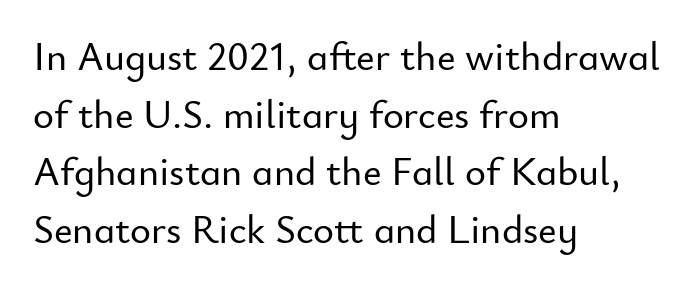
{"serif": "no", "italic": "no", "width": "normal", "stroke_contrast": "low", "x_height": "small", "monospaced": "no", "underline": "no", "align": "left", "line_spacing": "normal", "line_spacing_ratio": 1.44, "letter_spacing": "normal", "letter_spacing_em": 0.0, "glyph_px": 40}
